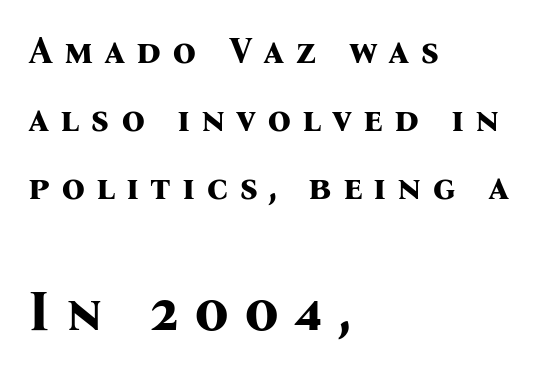
{"serif": "yes", "italic": "no", "bold": "yes", "weight": "bold", "width": "normal", "stroke_contrast": "medium", "x_height": "medium", "monospaced": "no", "underline": "no", "align": "left", "line_spacing_ratio": 1.84, "letter_spacing": "wide", "letter_spacing_em": 0.29, "larger_block": "second", "size_ratio": 1.51, "glyph_px": 56}
